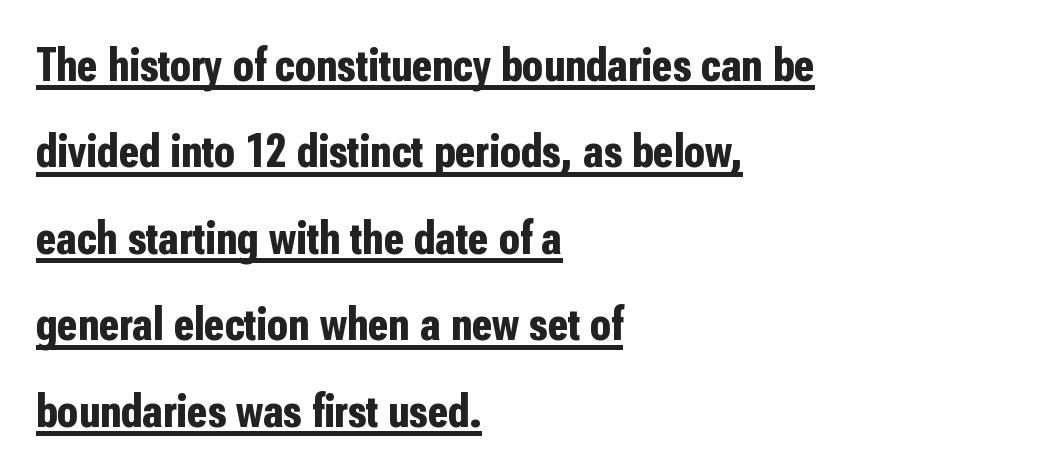
{"serif": "no", "italic": "no", "bold": "yes", "weight": "bold", "width": "condensed", "stroke_contrast": "low", "x_height": "medium", "monospaced": "no", "underline": "yes", "align": "left", "line_spacing_ratio": 1.8, "letter_spacing": "normal", "letter_spacing_em": 0.0, "glyph_px": 48}
